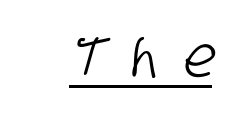
Do the characters align in a grid? No, the font is proportional. Someone cranked the tracking dial way up on this one. I'd call this a sans setting — the letters go barefoot. Caption: lettering with a line underneath.
